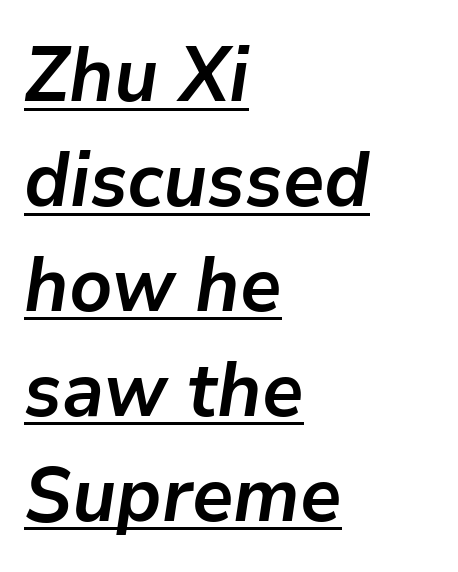
Interline gaps are of average width in this sample. These lines are rendered in a variable-pitch font. In terms of letterspacing, this is plain default setting. Weight check: bold — yes, fully. A typesetter would mark this as italic. In designer terms, the underline attribute is active on this setting.
